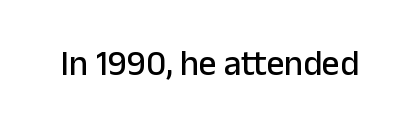
The words here are not underlined. Posture: upright roman. Each letter's strokes conclude bluntly, with no projecting serifs. Spacing between characters is what you'd get straight out of the box.
